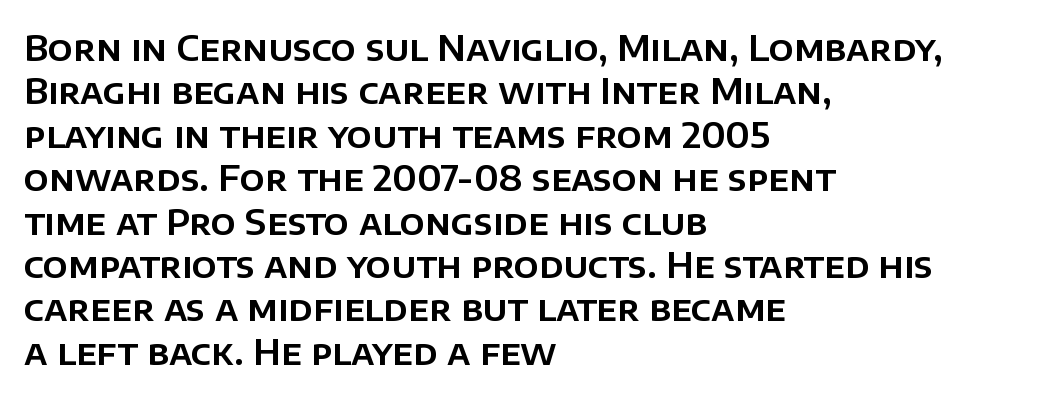
{"serif": "no", "italic": "no", "width": "normal", "stroke_contrast": "low", "x_height": "large", "monospaced": "no", "underline": "no", "align": "left", "line_spacing_ratio": 1.24, "letter_spacing": "normal", "letter_spacing_em": 0.0, "glyph_px": 35}
